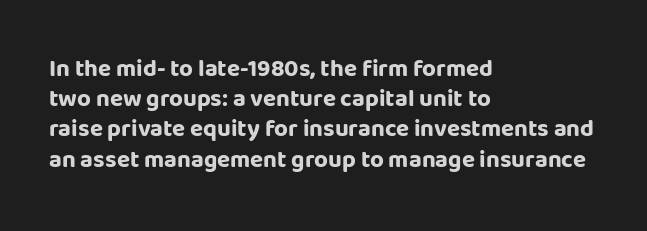
The image shows 24 px bold type, upright; set left-aligned, normal line spacing (1.26x), normal letter spacing, not underlined.
